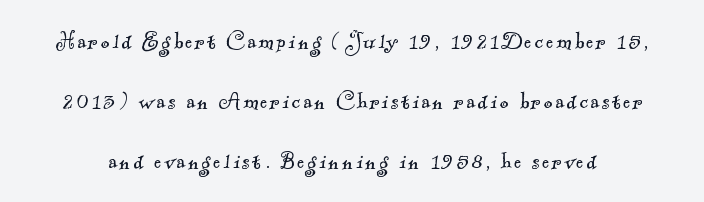
Q: Is the text bold? A: No.
Q: Is the text underlined? A: No.
Q: Is the spacing between lines tight, normal or loose? A: Loose.
